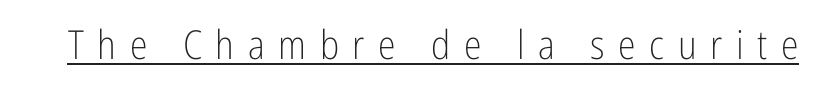
No feet cap the strokes, marking this as sans-serif type. Short note: letters widely spaced. Emphasis is given by a line drawn under the lettering. Posture: upright roman.
